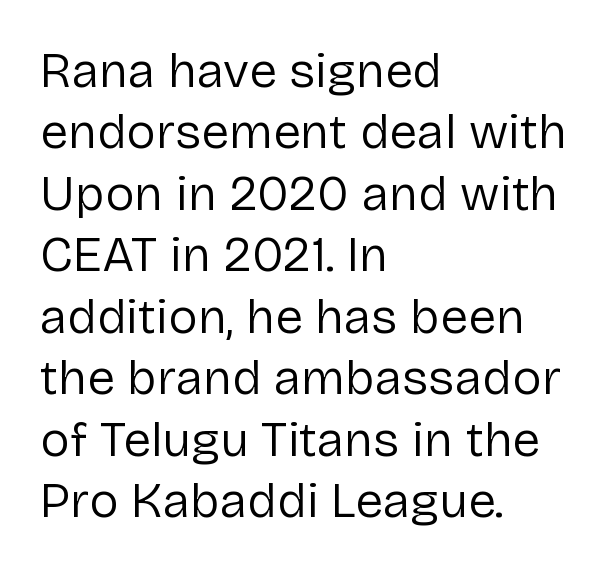
{"serif": "no", "italic": "no", "bold": "no", "weight": "regular", "width": "normal", "stroke_contrast": "low", "x_height": "medium", "monospaced": "no", "underline": "no", "align": "left", "line_spacing_ratio": 1.23, "letter_spacing": "normal", "letter_spacing_em": 0.0, "glyph_px": 50}
